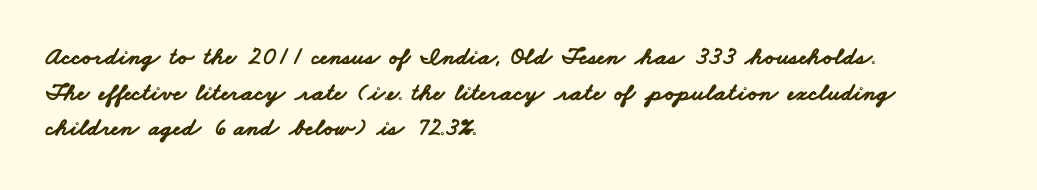
{"bold": "yes", "underline": "no", "align": "left", "line_spacing": "normal", "line_spacing_ratio": 1.43, "letter_spacing": "normal", "letter_spacing_em": 0.0, "glyph_px": 25}
